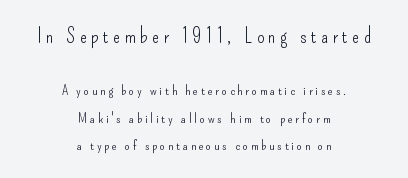
The image shows 21 px text type, upright; set centered, loose line spacing (1.97x), unusually wide letter spacing (+0.21 em), not underlined; the first (top) block is 1.5x larger.
